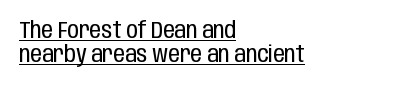
The image shows 23 px text type, upright; set left-aligned, tight line spacing (1.05x), normal letter spacing, underlined.
